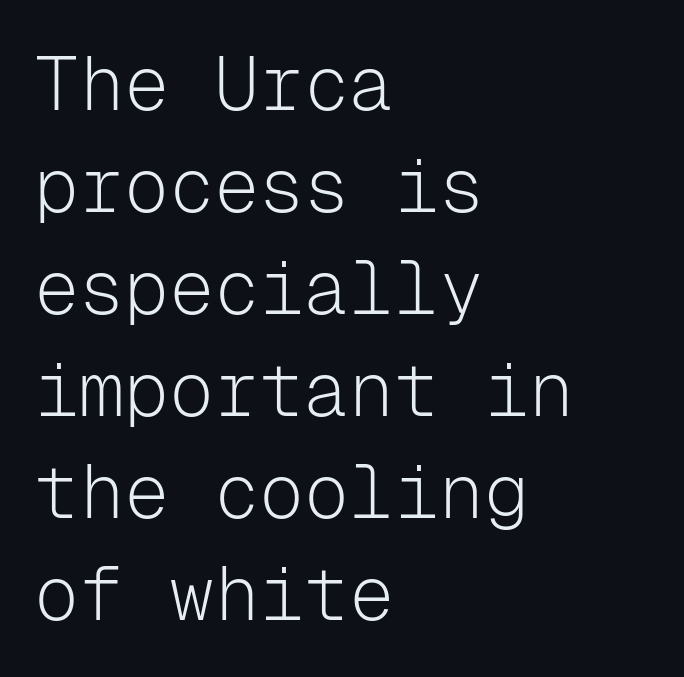
{"serif": "no", "italic": "no", "bold": "no", "weight": "light", "width": "normal", "stroke_contrast": "low", "x_height": "medium", "monospaced": "yes", "underline": "no", "align": "left", "line_spacing": "normal", "line_spacing_ratio": 1.36, "letter_spacing": "normal", "letter_spacing_em": 0.0, "glyph_px": 75}
